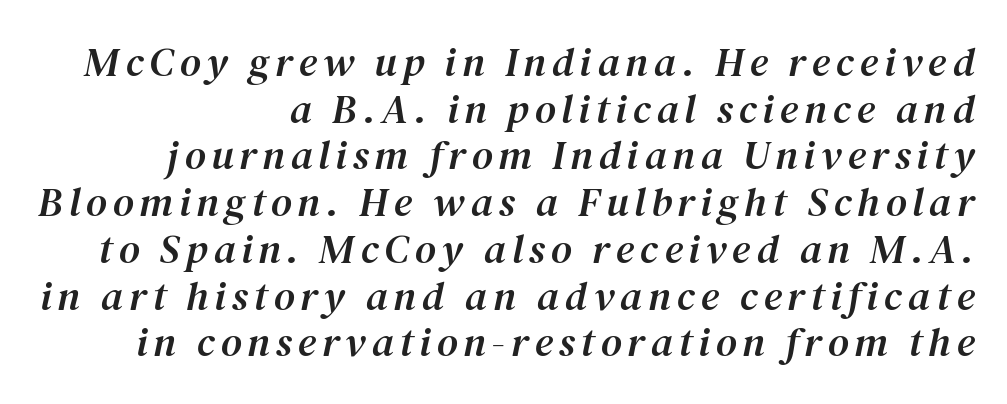
The image shows 41 px serif type, italic (leaning right); set right-aligned, tight line spacing (1.14x), not underlined; medium stroke contrast and a medium x-height.
